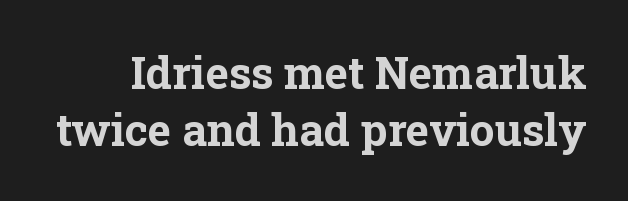
Q: Is the text bold? A: Yes.
Q: Is the text italic (slanted)? A: No, it is upright.
Q: Is the typeface a serif or a sans-serif typeface? A: Serif.
Q: Is the text underlined? A: No.
Q: Is the spacing between letters normal or unusually wide? A: Normal.
Q: Is the spacing between lines tight, normal or loose? A: Normal.
Q: Width (condensed, normal, or wide)? A: Normal.
Q: Stroke contrast? A: Low.
Q: x-height? A: Medium.
Q: Monospaced? A: No.
